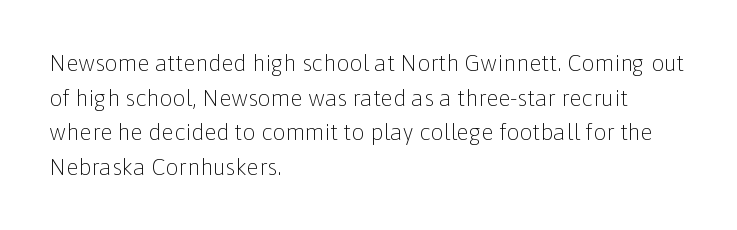
{"italic": "no", "bold": "no", "underline": "no", "align": "left", "line_spacing": "normal", "line_spacing_ratio": 1.51, "letter_spacing": "normal", "letter_spacing_em": 0.0, "glyph_px": 23}
